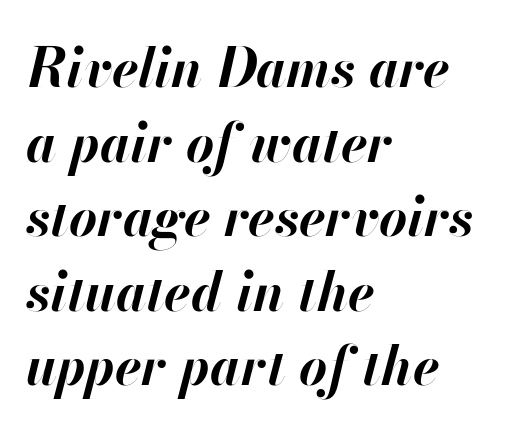
{"italic": "yes", "lean": "right", "slant_degrees": 13, "bold": "yes", "weight": "bold", "width": "normal", "stroke_contrast": "high", "x_height": "small", "monospaced": "no", "underline": "no", "align": "left", "line_spacing": "normal", "line_spacing_ratio": 1.38, "letter_spacing": "normal", "letter_spacing_em": 0.0, "glyph_px": 54}
